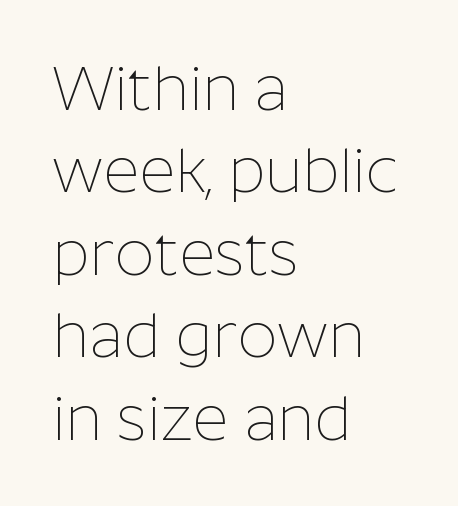
The image shows 62 px thin sans-serif type, upright; set left-aligned, normal line spacing (1.33x), normal letter spacing, not underlined; low stroke contrast and a medium x-height.
